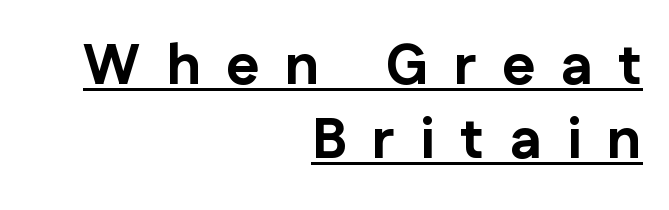
The typesetter has applied underlining to the passage shown. There is plenty of visible air inserted between adjacent glyphs. A typesetter would call this leading conventional body-copy spacing. The strokes are fattened all the way to bold.
